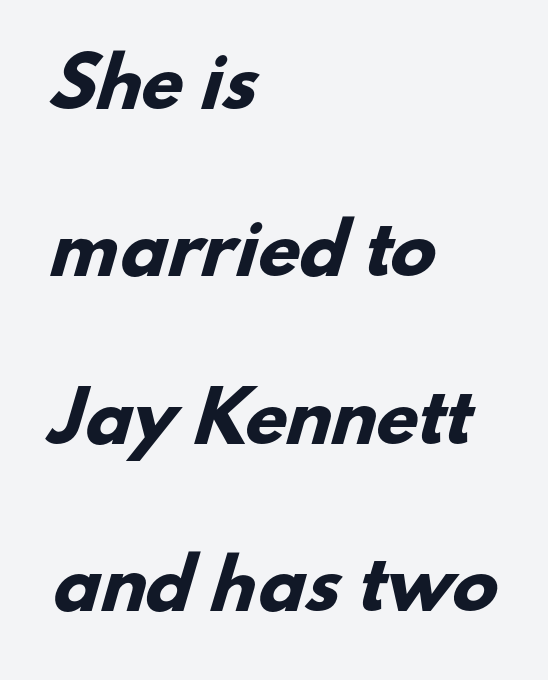
{"serif": "no", "bold": "yes", "weight": "heavy", "width": "normal", "stroke_contrast": "low", "x_height": "small", "monospaced": "no", "underline": "no", "align": "left", "line_spacing": "loose", "line_spacing_ratio": 2.46, "letter_spacing": "normal", "letter_spacing_em": 0.0, "glyph_px": 68}
